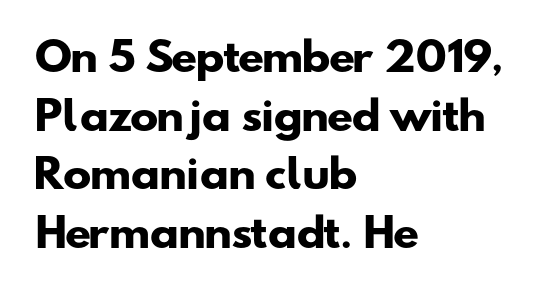
{"serif": "no", "bold": "yes", "weight": "heavy", "width": "wide", "stroke_contrast": "low", "x_height": "small", "monospaced": "no", "underline": "no", "align": "left", "line_spacing": "normal", "line_spacing_ratio": 1.54, "letter_spacing": "normal", "letter_spacing_em": 0.0, "glyph_px": 38}
